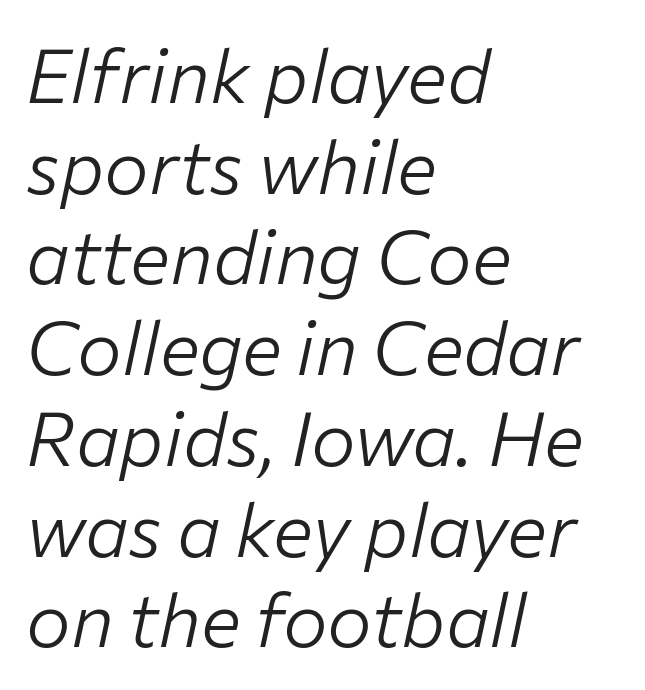
These glyphs show unthickened strokes, regular width or finer. The letters sit at their default tracking, neither squeezed nor spread. This sample has the flowing, uneven cadence of proportional lettering. Descenders are the only things crossing below the line. Typeset ragged right — the left edge is the straight one. The specimen reads as italic at a glance.
